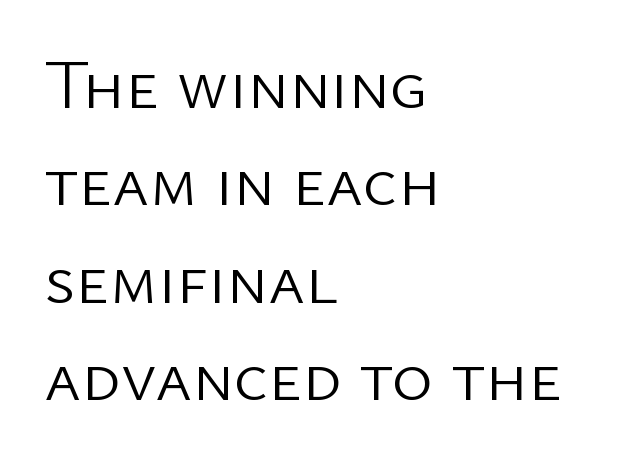
Q: Is the text bold? A: No.
Q: Is the text italic (slanted)? A: No, it is upright.
Q: Is the typeface a serif or a sans-serif typeface? A: Sans-serif.
Q: Is the text underlined? A: No.
Q: How is the paragraph aligned? A: Left-aligned.
Q: Is the spacing between letters normal or unusually wide? A: Normal.
Q: Is the spacing between lines tight, normal or loose? A: Normal.
Q: Width (condensed, normal, or wide)? A: Normal.
Q: Stroke contrast? A: Low.
Q: x-height? A: Medium.
Q: Monospaced? A: No.
